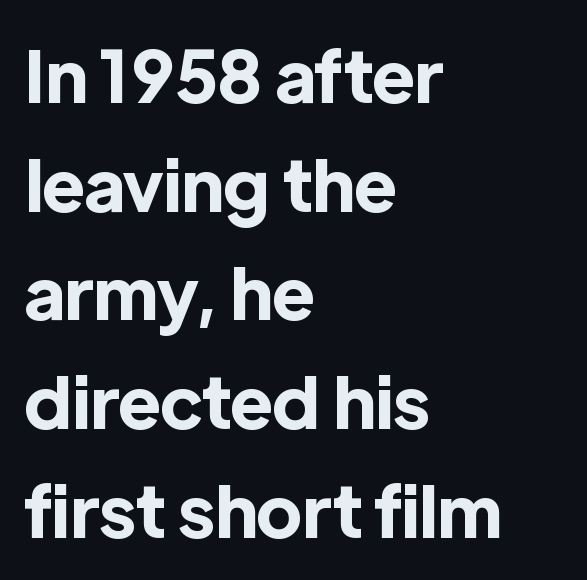
Q: Is the text bold? A: Yes.
Q: Is the text italic (slanted)? A: No, it is upright.
Q: Is the typeface a serif or a sans-serif typeface? A: Sans-serif.
Q: Is the text underlined? A: No.
Q: How is the paragraph aligned? A: Left-aligned.
Q: Is the spacing between letters normal or unusually wide? A: Normal.
Q: Is the spacing between lines tight, normal or loose? A: Normal.
Q: Width (condensed, normal, or wide)? A: Normal.
Q: x-height? A: Medium.
Q: Monospaced? A: No.
